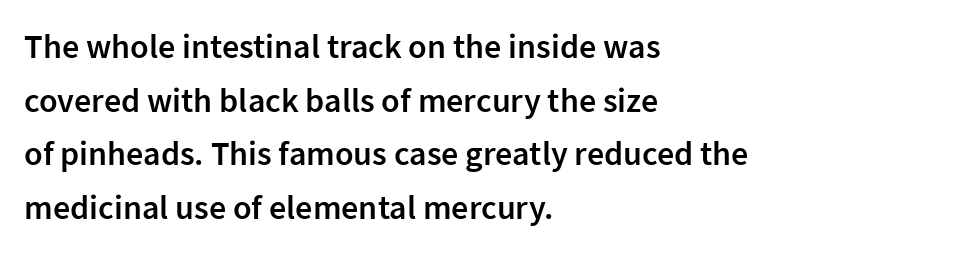
Q: Is the text bold? A: Semi-bold.
Q: Is the text italic (slanted)? A: No, it is upright.
Q: Is the typeface a serif or a sans-serif typeface? A: Sans-serif.
Q: Is the text underlined? A: No.
Q: How is the paragraph aligned? A: Left-aligned.
Q: Is the spacing between letters normal or unusually wide? A: Normal.
Q: Is the spacing between lines tight, normal or loose? A: Normal.
Q: Width (condensed, normal, or wide)? A: Normal.
Q: Stroke contrast? A: Low.
Q: x-height? A: Medium.
Q: Monospaced? A: No.
